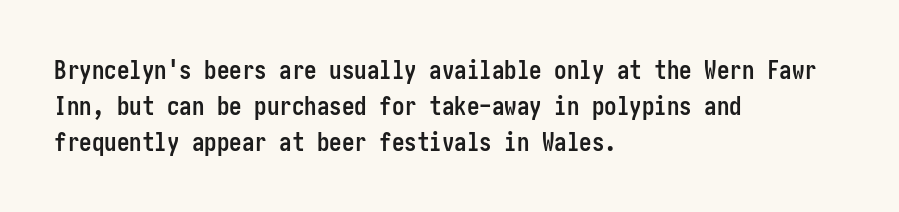
Q: Is the text bold? A: Yes.
Q: Is the text italic (slanted)? A: No, it is upright.
Q: Is the text underlined? A: No.
Q: How is the paragraph aligned? A: Left-aligned.
Q: Is the spacing between letters normal or unusually wide? A: Normal.
Q: Is the spacing between lines tight, normal or loose? A: Normal.
